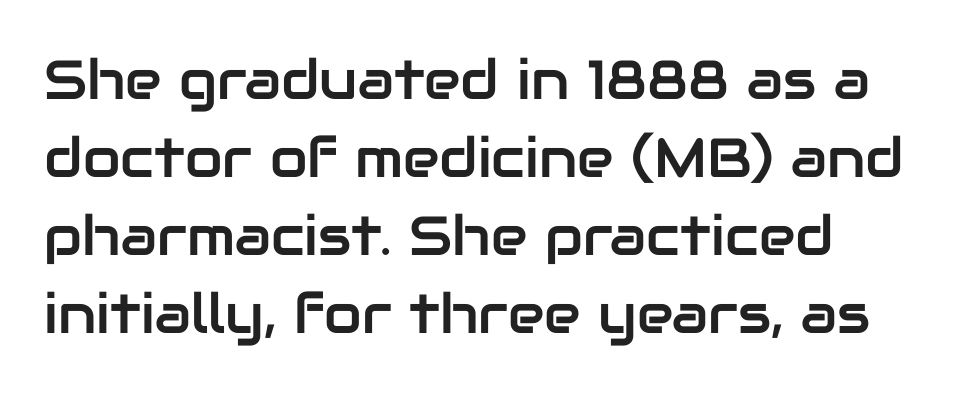
The image shows 55 px sans-serif type, upright; set left-aligned, normal line spacing (1.42x), normal letter spacing, not underlined; low stroke contrast and a medium x-height.
